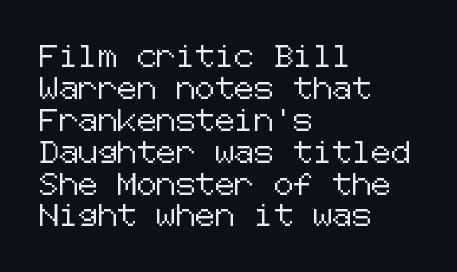
Q: Is the text italic (slanted)? A: No, it is upright.
Q: Is the text underlined? A: No.
Q: How is the paragraph aligned? A: Left-aligned.
Q: Is the spacing between letters normal or unusually wide? A: Normal.
Q: Is the spacing between lines tight, normal or loose? A: Normal.
